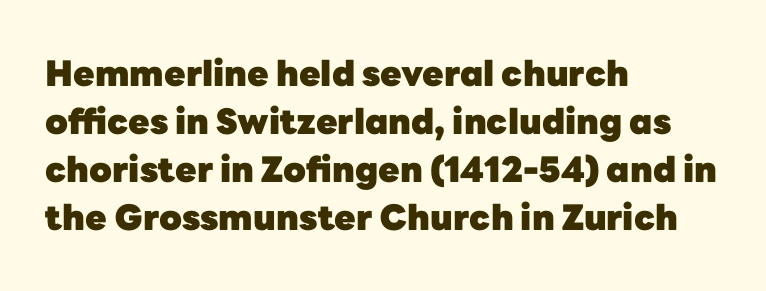
{"serif": "no", "italic": "no", "bold": "yes", "weight": "heavy", "width": "normal", "stroke_contrast": "low", "x_height": "medium", "monospaced": "no", "underline": "no", "align": "left", "line_spacing": "normal", "line_spacing_ratio": 1.37, "letter_spacing": "normal", "letter_spacing_em": 0.0, "glyph_px": 35}
